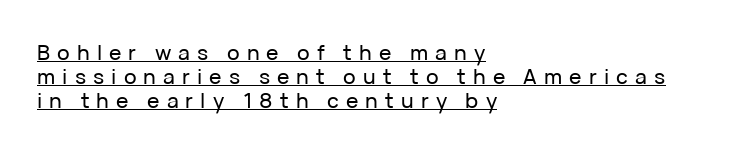
The lines are packed closely together with very little leading. In terms of posture, this sample is upright. Substantial extra tracking has been applied to these lines. Notice how a bar underscores the lettering throughout. Short and long lines alike share a common starting point at left.
